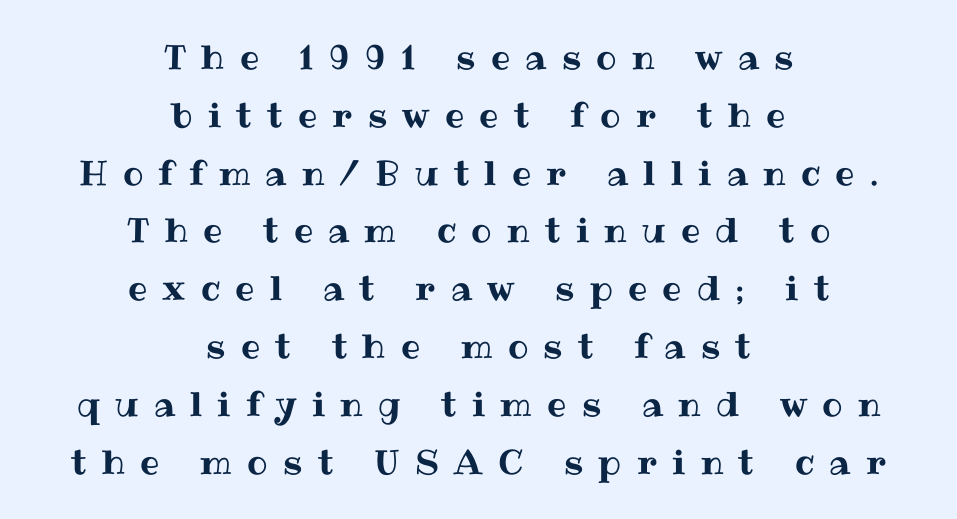
{"italic": "no", "width": "normal", "stroke_contrast": "medium", "x_height": "medium", "monospaced": "no", "underline": "no", "align": "center", "line_spacing": "normal", "line_spacing_ratio": 1.7, "letter_spacing": "wide", "letter_spacing_em": 0.45, "glyph_px": 34}
